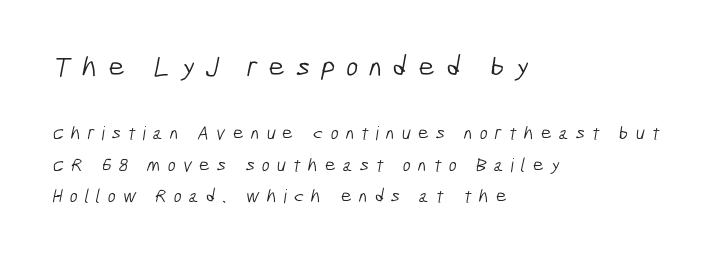
The image shows 29 px light, condensed sans-serif type; set left-aligned, normal line spacing (1.66x), unusually wide letter spacing (+0.37 em), not underlined; the first (top) block is 1.53x larger; low stroke contrast and a medium x-height.
